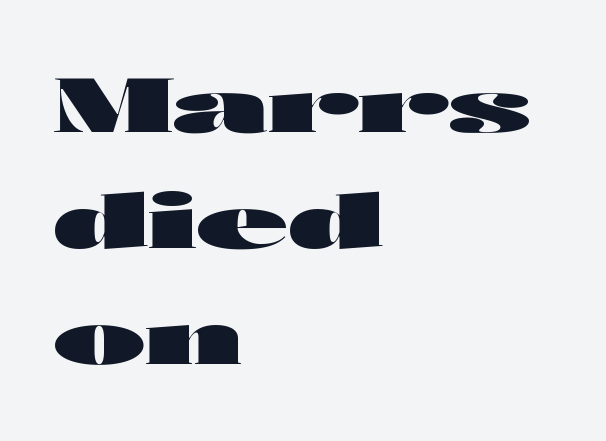
The image shows 75 px heavy, wide sans-serif type, upright; set left-aligned, normal line spacing (1.55x), normal letter spacing, not underlined; high stroke contrast and a medium x-height.
